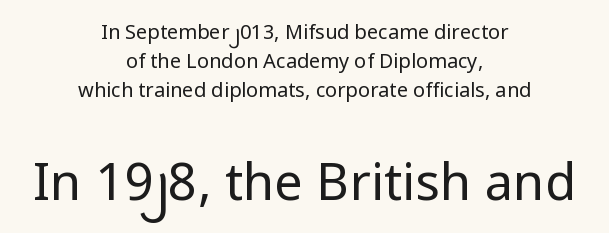
The image shows 51 px regular-weight sans-serif type, upright; set centered, normal line spacing (1.46x), normal letter spacing, not underlined; the second (bottom) block is 2.55x larger; low stroke contrast and a medium x-height.
